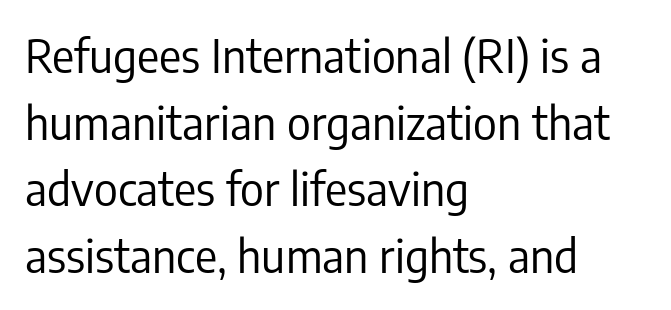
Q: Is the text bold? A: No.
Q: Is the text italic (slanted)? A: No, it is upright.
Q: Is the typeface a serif or a sans-serif typeface? A: Sans-serif.
Q: Is the text underlined? A: No.
Q: How is the paragraph aligned? A: Left-aligned.
Q: Is the spacing between letters normal or unusually wide? A: Normal.
Q: Is the spacing between lines tight, normal or loose? A: Normal.
Q: Width (condensed, normal, or wide)? A: Condensed.
Q: Stroke contrast? A: Low.
Q: x-height? A: Medium.
Q: Monospaced? A: No.
